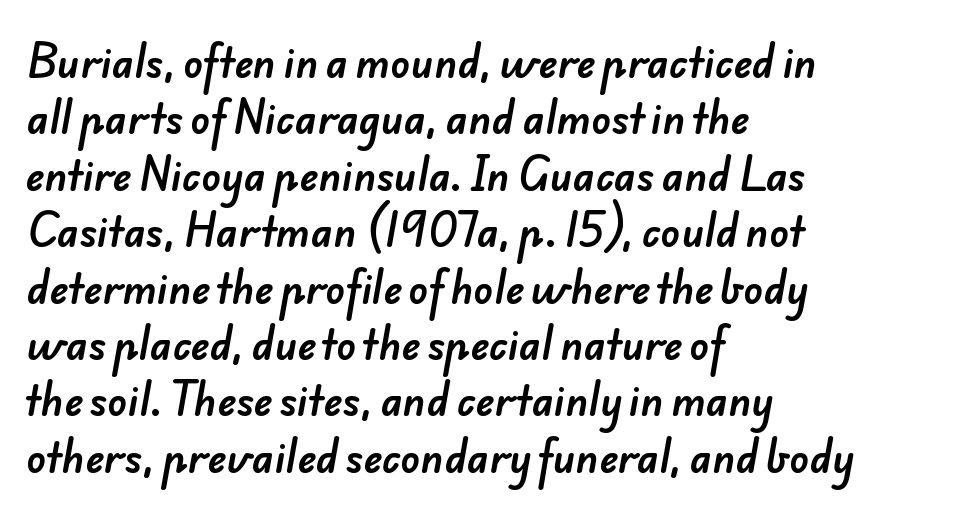
Is this a sans? Yes — the strokes have no serifs. The space between consecutive lines is moderate. Alignment: flush left. The gap between lines stays unmarked. Observe the ordinary spacing: letters are neighbours, not strangers.
